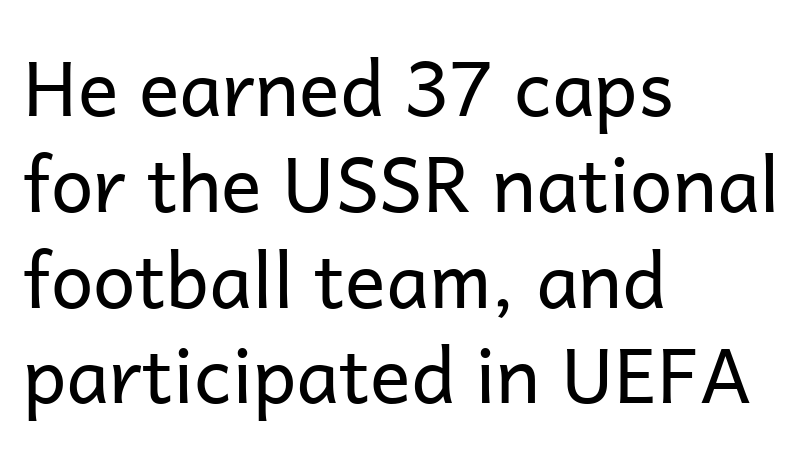
Q: Is the text bold? A: No.
Q: Is the text italic (slanted)? A: No, it is upright.
Q: Is the typeface a serif or a sans-serif typeface? A: Sans-serif.
Q: Is the text underlined? A: No.
Q: How is the paragraph aligned? A: Left-aligned.
Q: Is the spacing between letters normal or unusually wide? A: Normal.
Q: Is the spacing between lines tight, normal or loose? A: Normal.
Q: Width (condensed, normal, or wide)? A: Normal.
Q: Stroke contrast? A: Low.
Q: x-height? A: Medium.
Q: Monospaced? A: No.
